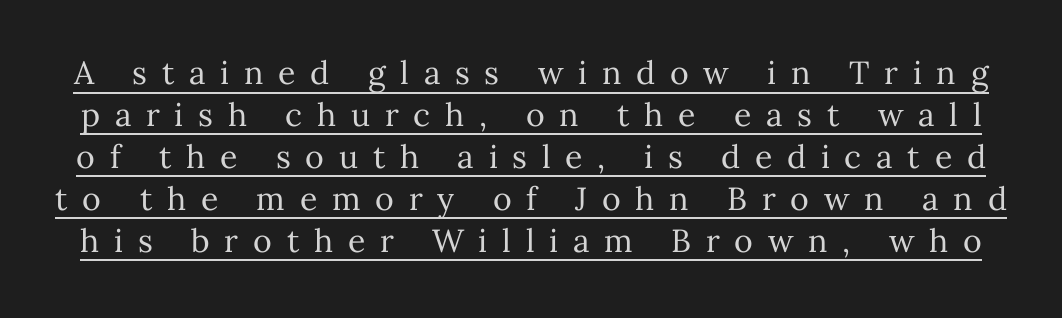
{"italic": "no", "bold": "no", "weight": "regular", "width": "normal", "stroke_contrast": "medium", "x_height": "medium", "monospaced": "no", "underline": "yes", "line_spacing": "normal", "line_spacing_ratio": 1.31, "letter_spacing": "wide", "letter_spacing_em": 0.46, "glyph_px": 32}
